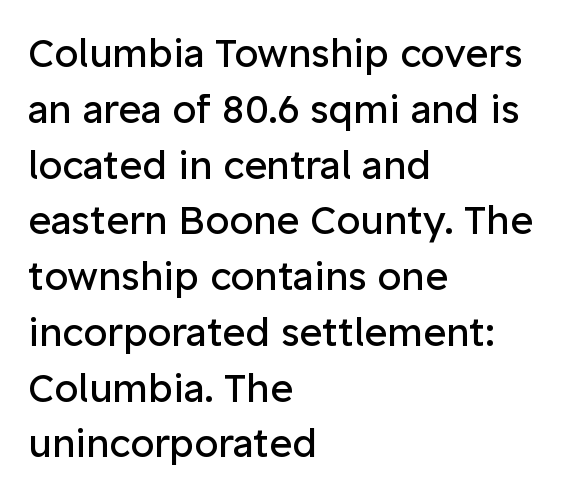
Is the letter spacing exaggerated? No — it looks like the ordinary default. The text block is weighted toward the left margin, trailing off unevenly rightward. Typographically, this falls in the sans-serif category. In terms of posture, this sample is upright.
